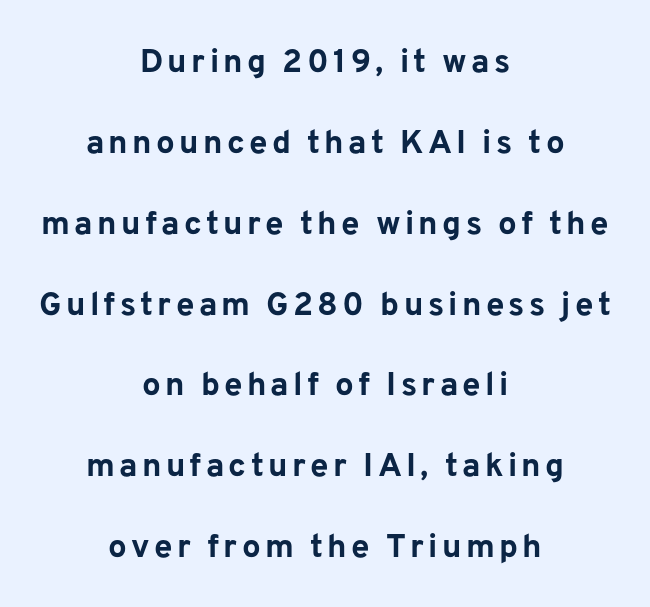
Q: Is the text bold? A: Yes.
Q: Is the text italic (slanted)? A: No, it is upright.
Q: Is the typeface a serif or a sans-serif typeface? A: Sans-serif.
Q: Is the text underlined? A: No.
Q: How is the paragraph aligned? A: Centered.
Q: Is the spacing between lines tight, normal or loose? A: Loose.
Q: Width (condensed, normal, or wide)? A: Normal.
Q: Stroke contrast? A: Low.
Q: x-height? A: Medium.
Q: Monospaced? A: No.
